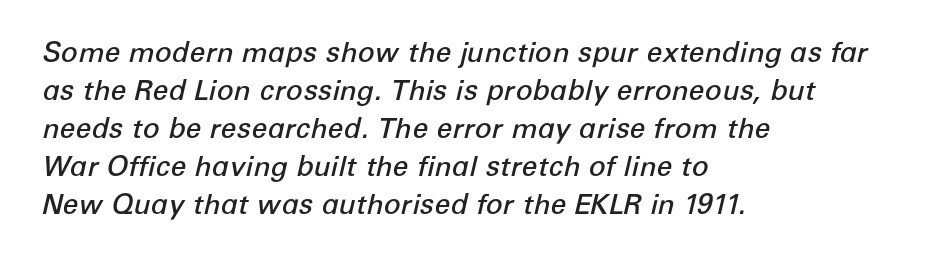
The image shows 28 px semibold type, italic (leaning right); set left-aligned, normal line spacing (1.36x), normal letter spacing, not underlined; low stroke contrast and a medium x-height.
